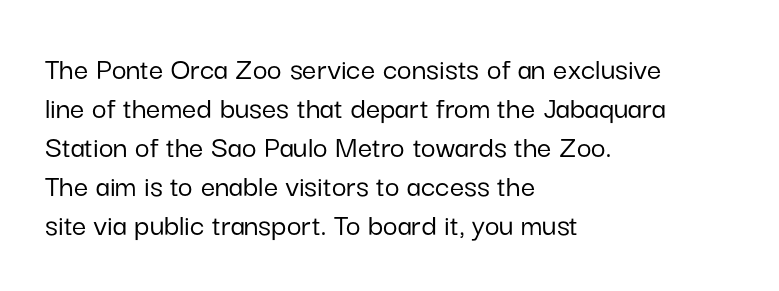
Q: Is the text italic (slanted)? A: No, it is upright.
Q: Is the typeface a serif or a sans-serif typeface? A: Sans-serif.
Q: Is the text underlined? A: No.
Q: How is the paragraph aligned? A: Left-aligned.
Q: Is the spacing between letters normal or unusually wide? A: Normal.
Q: Width (condensed, normal, or wide)? A: Normal.
Q: Stroke contrast? A: Low.
Q: x-height? A: Medium.
Q: Monospaced? A: No.
